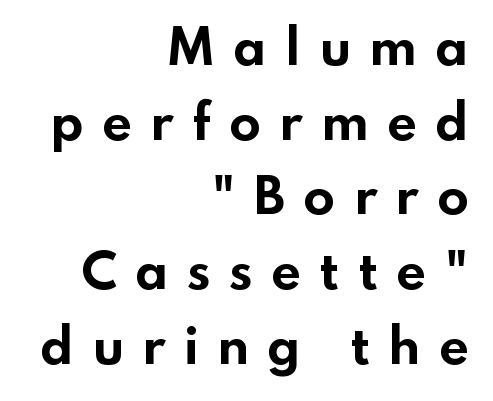
Q: Is the text bold? A: Yes.
Q: Is the text italic (slanted)? A: No, it is upright.
Q: Is the typeface a serif or a sans-serif typeface? A: Sans-serif.
Q: Is the text underlined? A: No.
Q: How is the paragraph aligned? A: Right-aligned.
Q: Is the spacing between letters normal or unusually wide? A: Unusually wide.
Q: Is the spacing between lines tight, normal or loose? A: Normal.
Q: Width (condensed, normal, or wide)? A: Wide.
Q: Stroke contrast? A: Low.
Q: x-height? A: Small.
Q: Monospaced? A: No.
